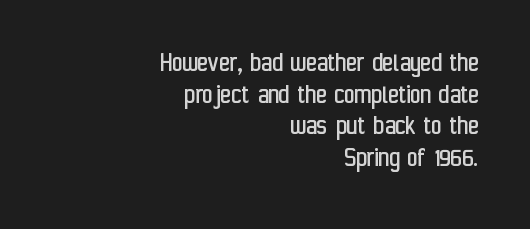
{"serif": "no", "italic": "no", "bold": "no", "weight": "regular", "width": "condensed", "stroke_contrast": "low", "x_height": "medium", "monospaced": "no", "underline": "no", "align": "right", "line_spacing": "tight", "line_spacing_ratio": 1.09, "letter_spacing": "normal", "letter_spacing_em": 0.0, "glyph_px": 29}
